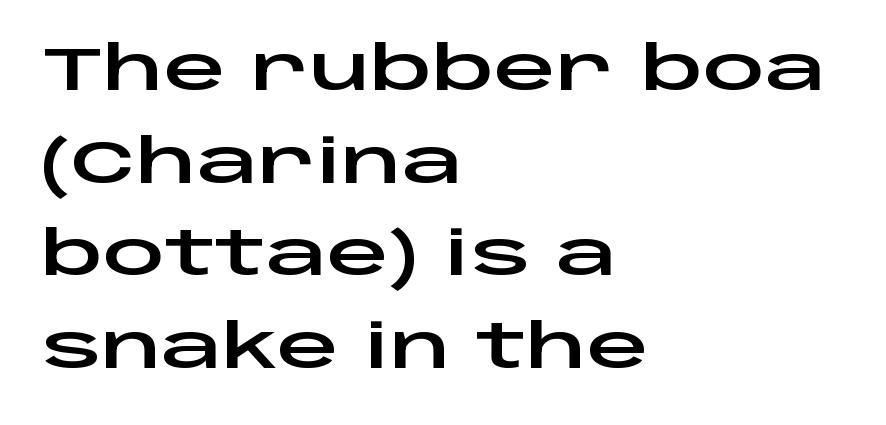
The image shows 61 px wide sans-serif type, upright; set left-aligned, normal line spacing (1.52x), normal letter spacing, not underlined; low stroke contrast and a large x-height.
